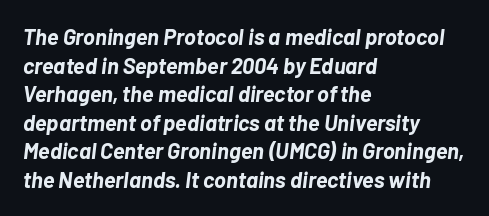
{"italic": "yes", "lean": "right", "slant_degrees": 7, "bold": "yes", "underline": "no", "align": "left", "line_spacing": "normal", "line_spacing_ratio": 1.3, "letter_spacing": "normal", "letter_spacing_em": 0.0, "glyph_px": 22}
